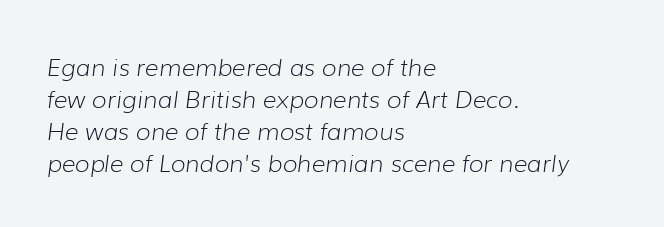
The image shows 24 px text type, italic (leaning right); set left-aligned, normal line spacing (1.33x), normal letter spacing, not underlined.
